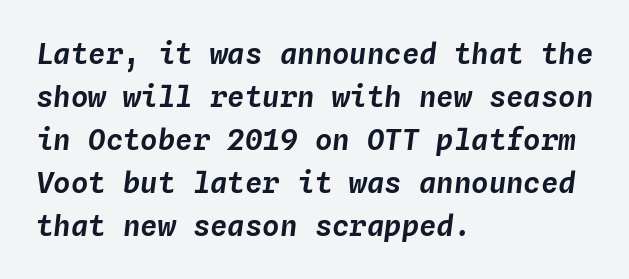
Is the block centered? No — it sits flush against the left margin. The face used here is rendered with its standard letterfit. Is there much room between lines? A standard amount, neither cramped nor airy. If you drew a line through each stem, it would be angled. This rendering features lettering with no underline. The face used here is monospaced, like something from a code editor.
